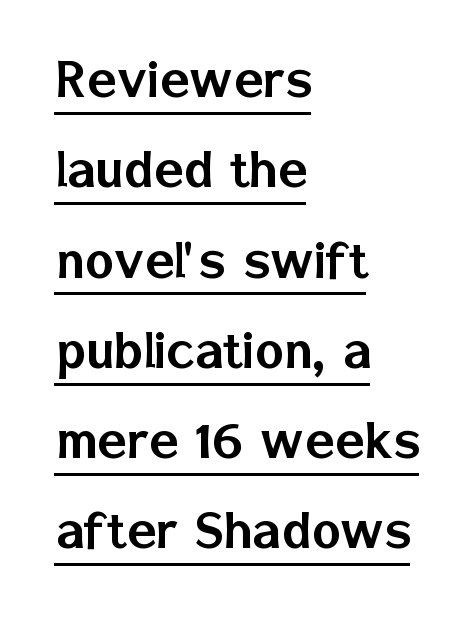
If you measured baseline to baseline, you'd find a middling distance. The passage is arranged the way most books set body copy — flush left. Classification — sans serif. Observe the ordinary spacing: letters are neighbours, not strangers. Posture: straight, roman, zero tilt.
